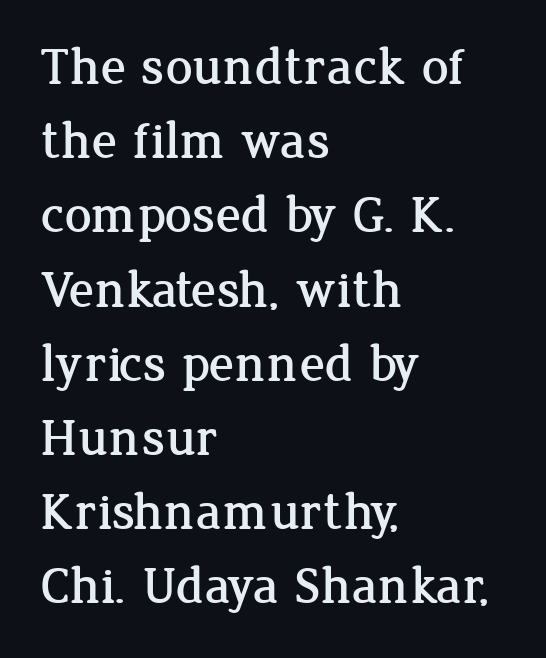
Q: Is the text italic (slanted)? A: No, it is upright.
Q: Is the typeface a serif or a sans-serif typeface? A: Serif.
Q: Is the text underlined? A: No.
Q: How is the paragraph aligned? A: Left-aligned.
Q: Is the spacing between letters normal or unusually wide? A: Normal.
Q: Is the spacing between lines tight, normal or loose? A: Normal.
Q: Width (condensed, normal, or wide)? A: Normal.
Q: Stroke contrast? A: Low.
Q: x-height? A: Medium.
Q: Monospaced? A: No.
